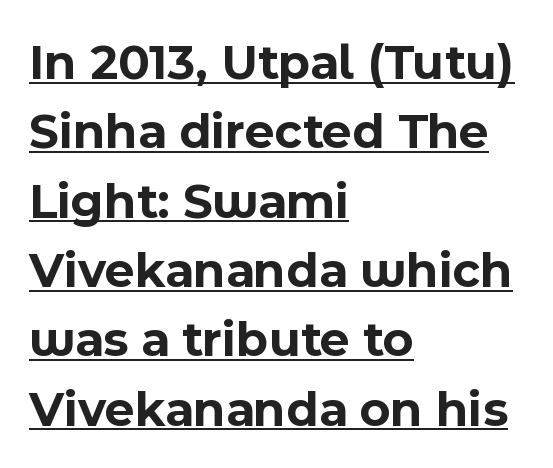
Q: Is the text bold? A: Yes.
Q: Is the text italic (slanted)? A: No, it is upright.
Q: Is the typeface a serif or a sans-serif typeface? A: Sans-serif.
Q: Is the text underlined? A: Yes.
Q: How is the paragraph aligned? A: Left-aligned.
Q: Is the spacing between letters normal or unusually wide? A: Normal.
Q: Is the spacing between lines tight, normal or loose? A: Normal.
Q: Width (condensed, normal, or wide)? A: Normal.
Q: x-height? A: Medium.
Q: Monospaced? A: No.
